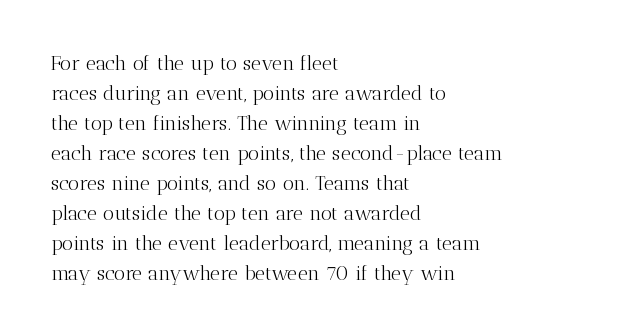
{"italic": "no", "bold": "no", "underline": "no", "align": "left", "line_spacing": "normal", "line_spacing_ratio": 1.5, "letter_spacing": "normal", "letter_spacing_em": 0.0, "glyph_px": 20}
